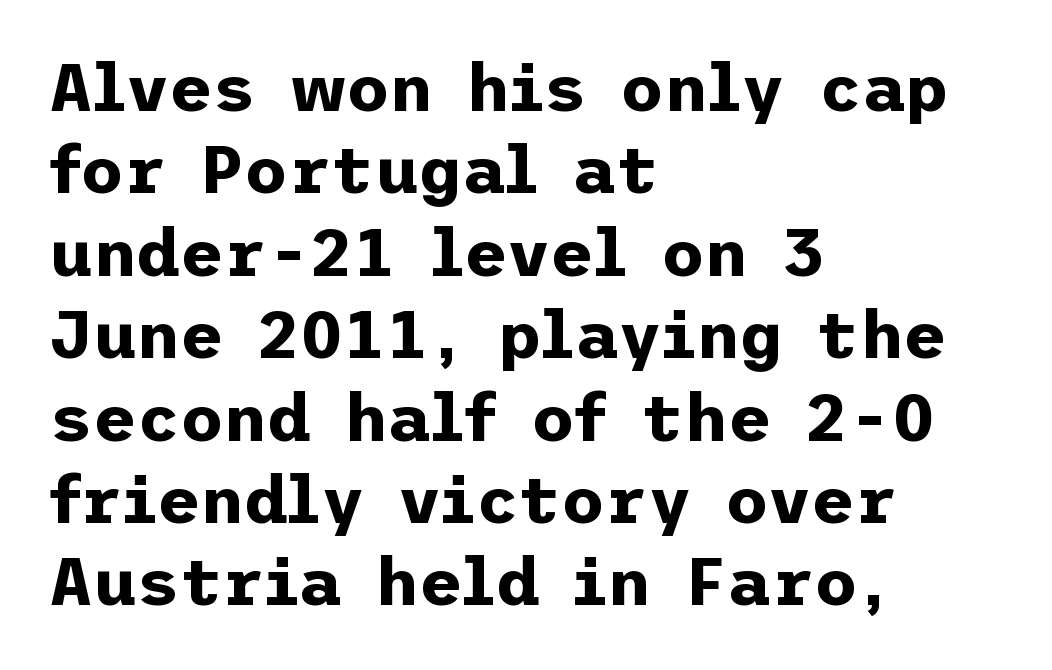
Clear beneath every line of the passage. Each word holds together tightly as a unit, with standard inter-letter gaps. Posture: upright roman. Are there feet on the stems? There aren't — it's a sans. You'd pick this weight for a headline — it's a proper bold. A student would call this left alignment; a typographer would say flush left, rag right.
